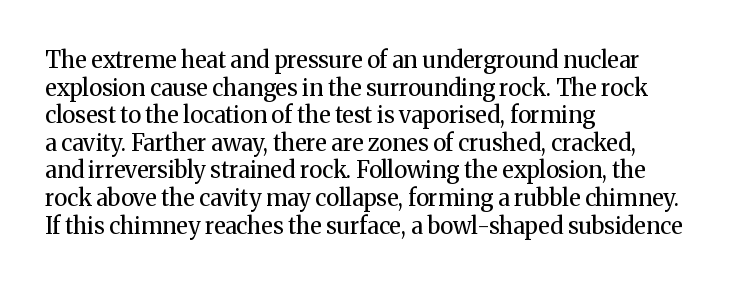
{"italic": "no", "bold": "no", "underline": "no", "align": "left", "line_spacing_ratio": 1.2, "letter_spacing": "normal", "letter_spacing_em": 0.0, "glyph_px": 23}
